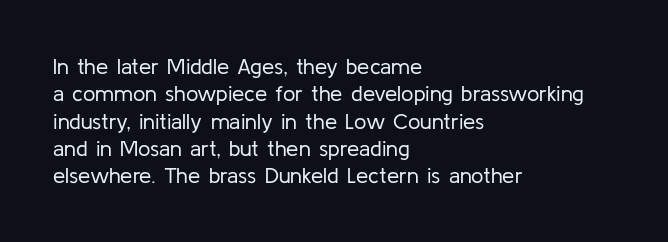
Rendered with straight, roman letterforms. Weight: not bold — regular or lighter. Words appear dense and cohesive because spacing is normal. Horizontal alignment here is leftward, the default for most running prose. A clean baseline with only descenders dipping below it.
